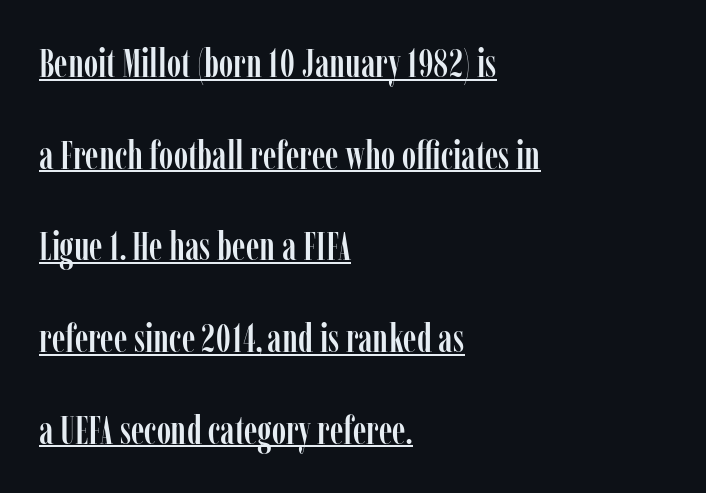
The image shows 39 px condensed serif type, upright; set left-aligned, loose line spacing (2.35x), normal letter spacing, underlined; low stroke contrast and a medium x-height.
